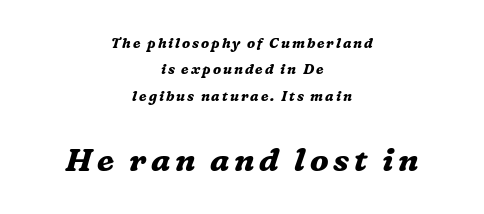
{"serif": "yes", "italic": "yes", "lean": "right", "slant_degrees": 16, "bold": "yes", "weight": "bold", "width": "normal", "stroke_contrast": "medium", "x_height": "medium", "monospaced": "no", "underline": "no", "align": "center", "line_spacing_ratio": 1.89, "larger_block": "second", "size_ratio": 2.29, "glyph_px": 32}
